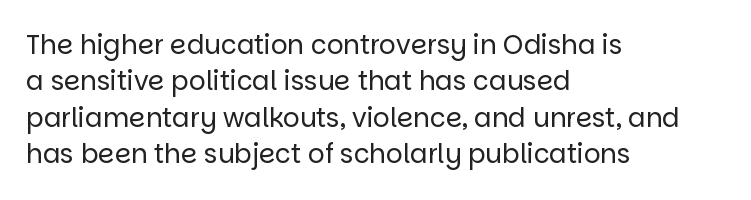
Short and long lines alike share a common starting point at left. The typeface has the unassuming heft of standard copy or less. Is the letter spacing exaggerated? No — it looks like the ordinary default. Has an underline been added? It has not. Posture: vertical.
